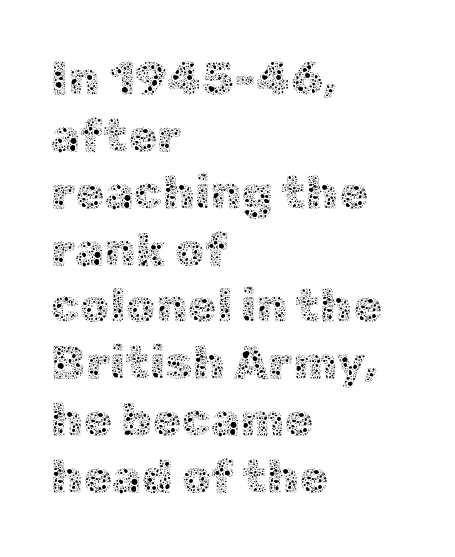
Spacing verdict: proportional, widths tailored to each character. Posture: straight, roman, zero tilt. Left-aligned paragraph, ragged on the right. The line texture is even and compact thanks to regular tracking. The passage shown is not bold in any degree. Only glyphs here, with clear space below each row.
